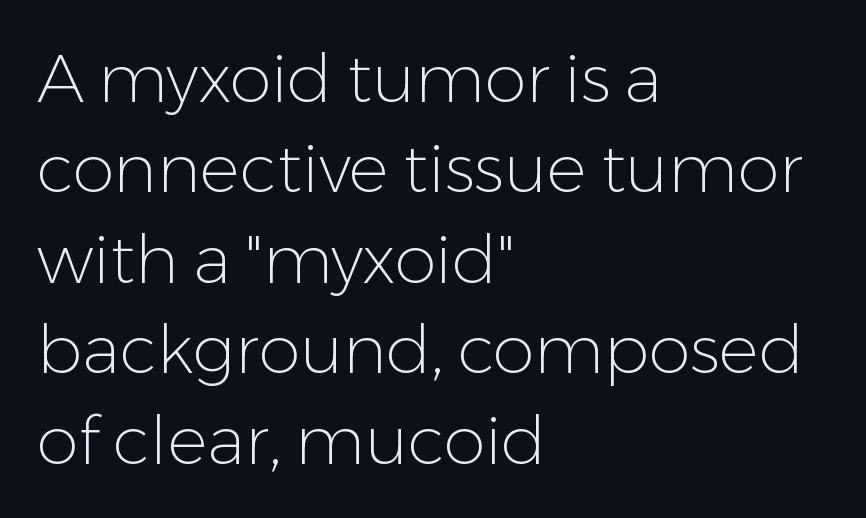
The weight would be labelled regular, book, light, or lighter still. Nobody touched the tracking dial on this one. Posture: straight, roman, zero tilt. Horizontal bands of white between lines are of average thickness. Decoration check: the copy has no underline.
